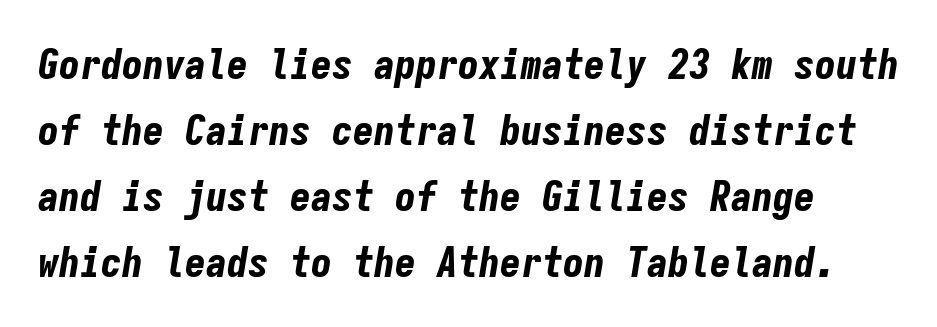
{"italic": "yes", "lean": "right", "slant_degrees": 9, "bold": "yes", "weight": "bold", "width": "condensed", "stroke_contrast": "low", "x_height": "medium", "monospaced": "yes", "underline": "no", "line_spacing": "normal", "line_spacing_ratio": 1.57, "letter_spacing": "normal", "letter_spacing_em": 0.0, "glyph_px": 42}
